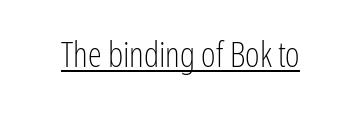
Q: Is the text bold? A: No.
Q: Is the text italic (slanted)? A: No, it is upright.
Q: Is the typeface a serif or a sans-serif typeface? A: Sans-serif.
Q: Is the text underlined? A: Yes.
Q: Is the spacing between letters normal or unusually wide? A: Normal.
Q: Width (condensed, normal, or wide)? A: Condensed.
Q: Stroke contrast? A: Low.
Q: x-height? A: Medium.
Q: Monospaced? A: No.
